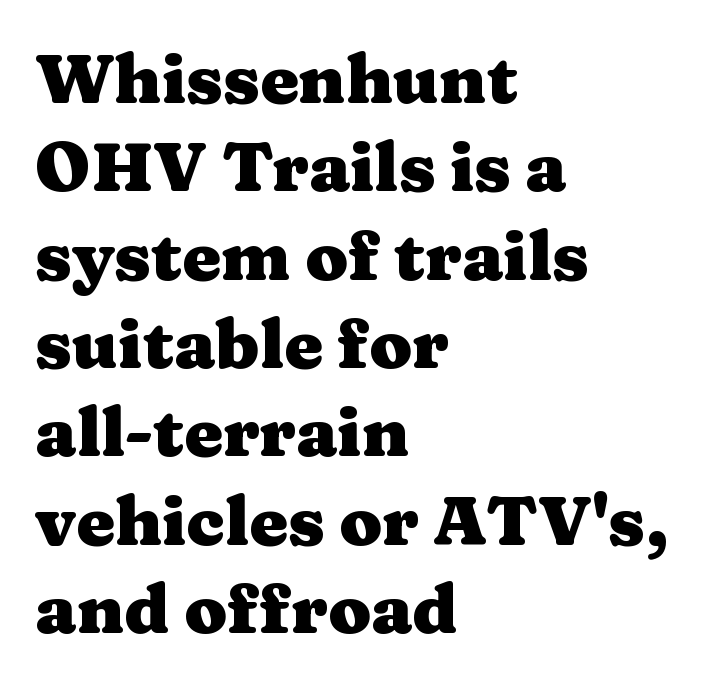
The baseline area is clear. Heavy-handed strokes throughout: this text is bold. Standard letterfit; no display-style spreading of the glyphs. Leading: standard.
